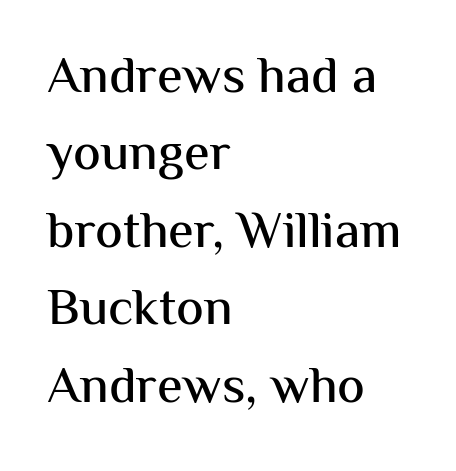
{"serif": "no", "italic": "no", "width": "normal", "stroke_contrast": "medium", "x_height": "medium", "monospaced": "no", "underline": "no", "align": "left", "line_spacing": "normal", "line_spacing_ratio": 1.49, "letter_spacing": "normal", "letter_spacing_em": 0.0, "glyph_px": 52}
